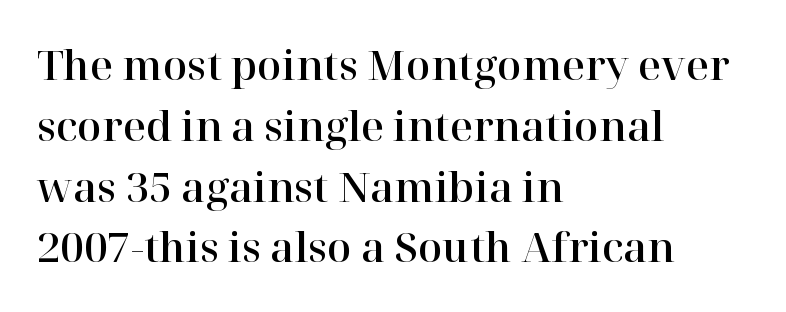
The image shows 40 px serif type, upright; set left-aligned, normal line spacing (1.52x), normal letter spacing, not underlined; high stroke contrast and a medium x-height.
